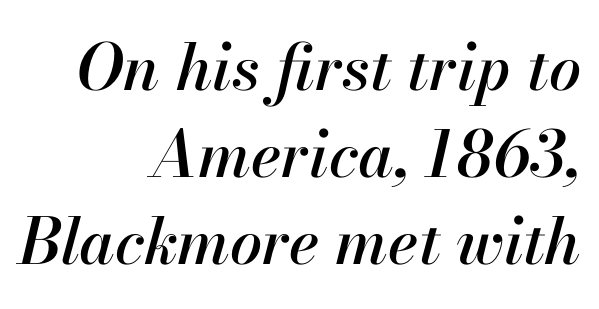
The image shows 64 px text type, italic (leaning right); set right-aligned, normal line spacing (1.36x), normal letter spacing, not underlined; high stroke contrast and a small x-height.
